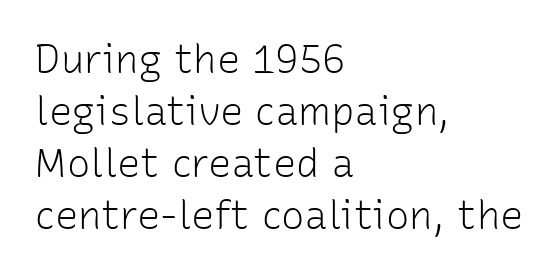
Q: Is the text bold? A: No.
Q: Is the text italic (slanted)? A: No, it is upright.
Q: Is the typeface a serif or a sans-serif typeface? A: Sans-serif.
Q: Is the text underlined? A: No.
Q: How is the paragraph aligned? A: Left-aligned.
Q: Is the spacing between letters normal or unusually wide? A: Normal.
Q: Is the spacing between lines tight, normal or loose? A: Normal.
Q: Width (condensed, normal, or wide)? A: Normal.
Q: Stroke contrast? A: Low.
Q: x-height? A: Medium.
Q: Monospaced? A: No.
